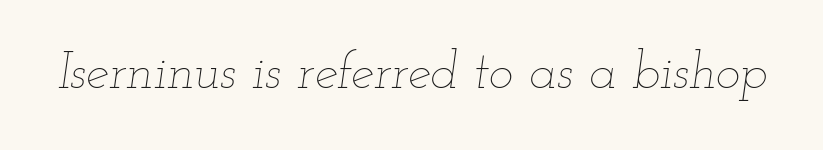
{"italic": "yes", "lean": "right", "slant_degrees": 12, "bold": "no", "weight": "thin", "width": "wide", "stroke_contrast": "low", "x_height": "small", "monospaced": "no", "underline": "no", "letter_spacing": "normal", "letter_spacing_em": 0.0, "glyph_px": 52}
